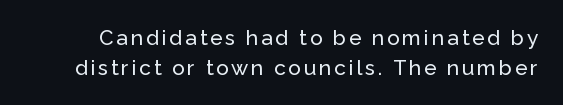
The image shows 21 px text type, upright; set normal line spacing (1.41x), not underlined.
